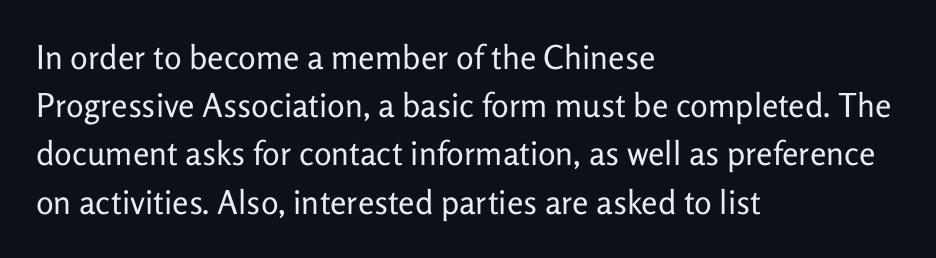
The image shows 33 px regular-weight sans-serif type, upright; set left-aligned, normal line spacing (1.46x), normal letter spacing, not underlined; low stroke contrast and a medium x-height.
